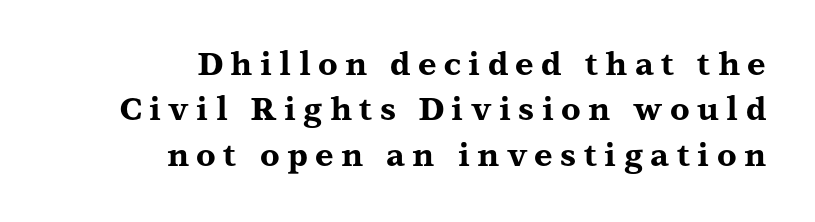
Q: Is the text bold? A: Yes.
Q: Is the text italic (slanted)? A: No, it is upright.
Q: Is the typeface a serif or a sans-serif typeface? A: Serif.
Q: Is the text underlined? A: No.
Q: How is the paragraph aligned? A: Right-aligned.
Q: Is the spacing between letters normal or unusually wide? A: Unusually wide.
Q: Is the spacing between lines tight, normal or loose? A: Normal.
Q: Width (condensed, normal, or wide)? A: Wide.
Q: Stroke contrast? A: Medium.
Q: x-height? A: Medium.
Q: Monospaced? A: No.
